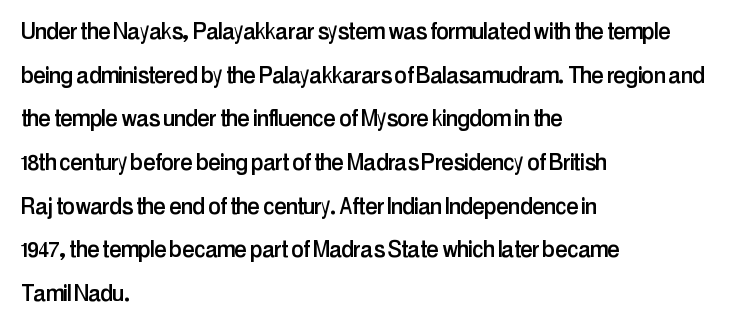
The image shows 28 px condensed sans-serif type, upright; set left-aligned, normal line spacing (1.56x), normal letter spacing, not underlined; low stroke contrast and a medium x-height.
